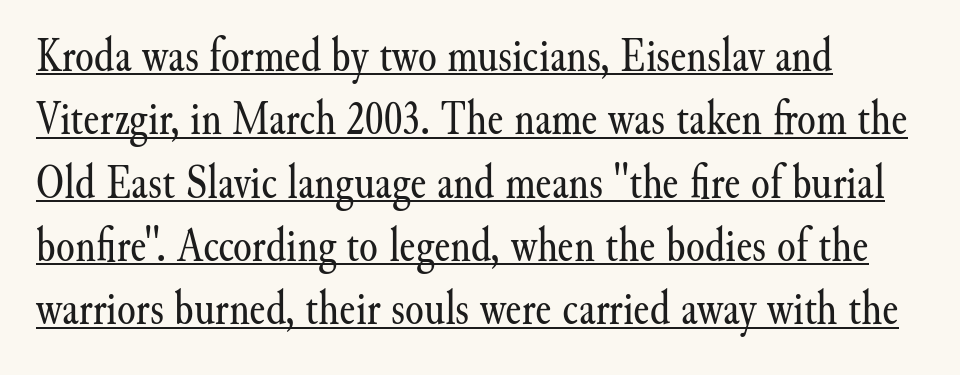
The image shows 48 px regular-weight serif type, upright; set left-aligned, normal line spacing (1.32x), normal letter spacing, underlined; medium stroke contrast and a small x-height.
